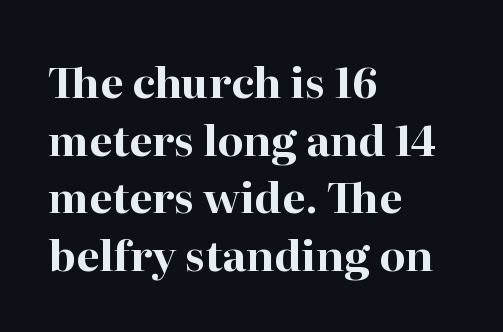
The image shows 42 px bold serif type, upright; set left-aligned, normal line spacing (1.37x), normal letter spacing, not underlined; high stroke contrast and a medium x-height.
